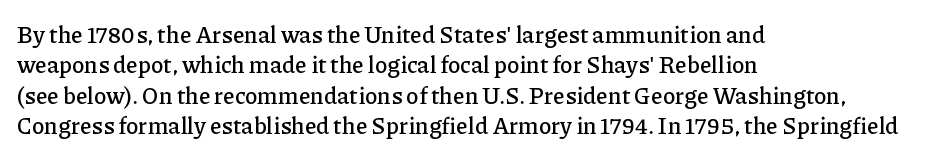
Q: Is the text italic (slanted)? A: No, it is upright.
Q: Is the text underlined? A: No.
Q: How is the paragraph aligned? A: Left-aligned.
Q: Is the spacing between letters normal or unusually wide? A: Normal.
Q: Is the spacing between lines tight, normal or loose? A: Normal.
